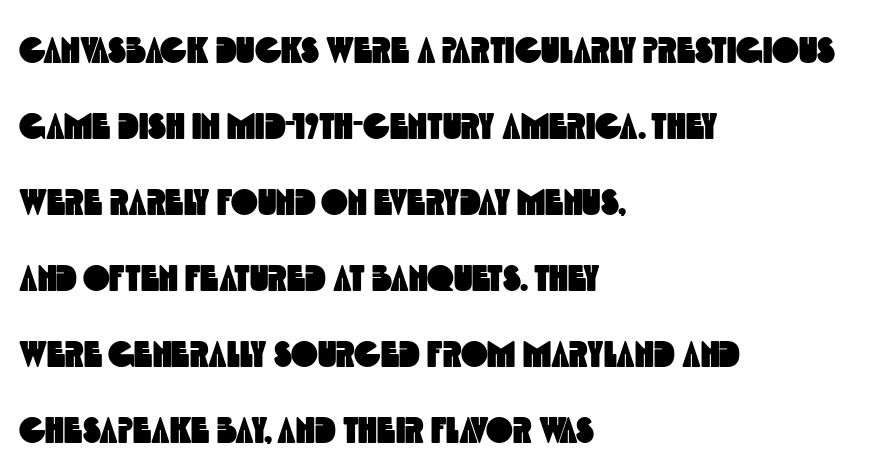
Look at the bottom of the vertical strokes: they stop flat, with no serifs. Caption: multi-line text, flush left, ragged right. The letters sit at their default tracking, neither squeezed nor spread. The string is rendered with underlining switched off. This sample has the flowing, uneven cadence of proportional lettering.
